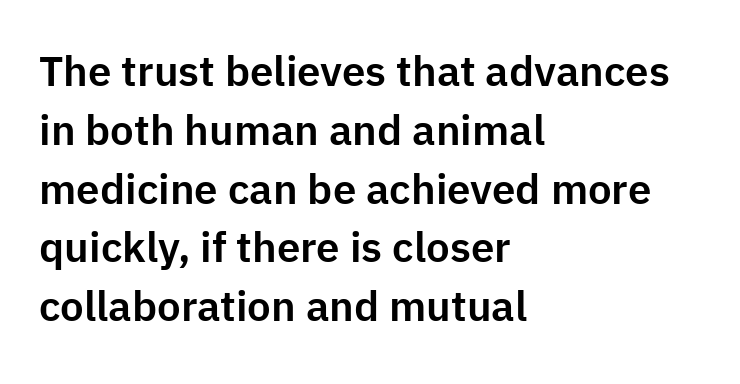
{"serif": "no", "italic": "no", "width": "normal", "stroke_contrast": "low", "x_height": "medium", "monospaced": "no", "underline": "no", "align": "left", "line_spacing": "normal", "line_spacing_ratio": 1.4, "letter_spacing": "normal", "letter_spacing_em": 0.0, "glyph_px": 42}
